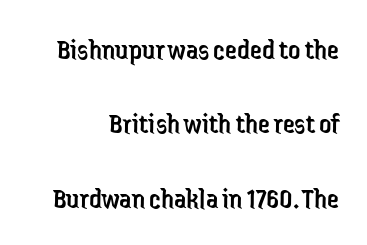
Q: Is the text bold? A: No.
Q: Is the text italic (slanted)? A: No, it is upright.
Q: Is the typeface a serif or a sans-serif typeface? A: Sans-serif.
Q: Is the text underlined? A: No.
Q: How is the paragraph aligned? A: Right-aligned.
Q: Is the spacing between letters normal or unusually wide? A: Normal.
Q: Is the spacing between lines tight, normal or loose? A: Loose.
Q: Width (condensed, normal, or wide)? A: Condensed.
Q: Stroke contrast? A: Low.
Q: x-height? A: Medium.
Q: Monospaced? A: No.
